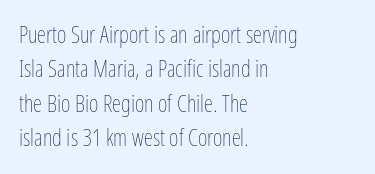
The image shows 23 px text type, upright; set left-aligned, normal line spacing (1.5x), normal letter spacing, not underlined.
